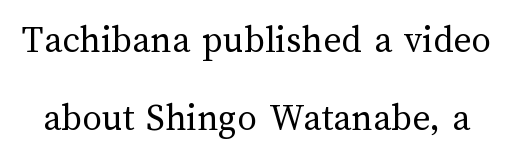
Anything drawn beneath the words? Only blank space. Do the letters lean? They stand straight. Do the characters align in a grid? No, the font is proportional. Short note: letters normally spaced. This is not heavy type; no bold has been used. Regarding leading, the lines here are spaced well apart.
